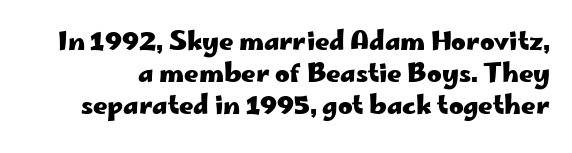
The image shows 25 px bold type, upright; set normal line spacing (1.29x), normal letter spacing, not underlined.
